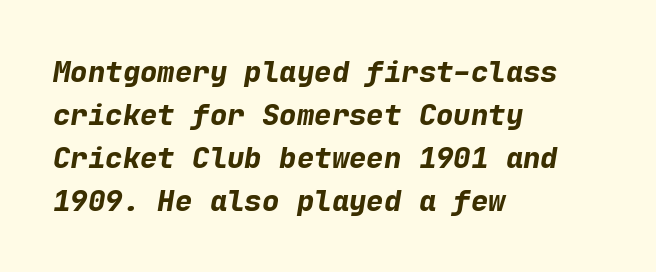
These lines are rendered in a fixed-pitch font. Plain, unruled lines of type. Every row of glyphs begins at an identical x-position on the left. The lines sit at an ordinary, default distance from one another. Set as a true bold cut, around the 700 mark.
